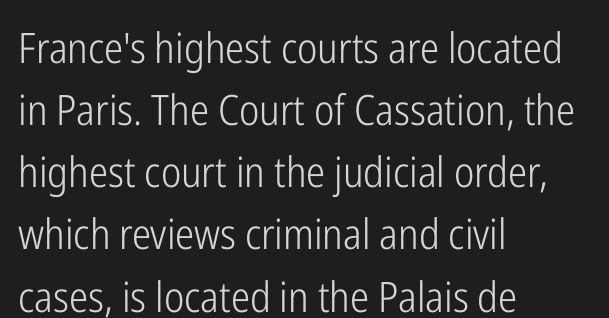
The image shows 42 px light, condensed sans-serif type, upright; set left-aligned, normal line spacing (1.48x), normal letter spacing, not underlined; low stroke contrast and a medium x-height.
